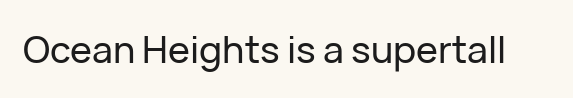
Spacing between characters is what you'd get straight out of the box. Just letters on the line, the space beneath them empty. This rendering employs a face without finishing strokes, i.e., a sans-serif. Each letter keeps its own natural width here, so spacing adapts to shape. Quick note: not italic, upright.
